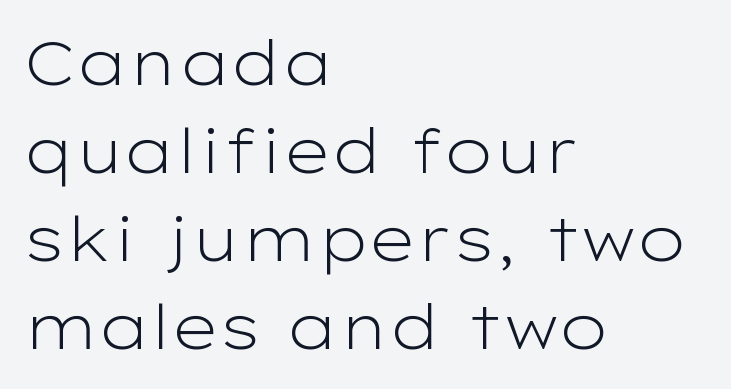
Q: Is the text bold? A: No.
Q: Is the text italic (slanted)? A: No, it is upright.
Q: Is the typeface a serif or a sans-serif typeface? A: Sans-serif.
Q: Is the text underlined? A: No.
Q: How is the paragraph aligned? A: Left-aligned.
Q: Is the spacing between letters normal or unusually wide? A: Normal.
Q: Is the spacing between lines tight, normal or loose? A: Normal.
Q: Width (condensed, normal, or wide)? A: Wide.
Q: Stroke contrast? A: Low.
Q: x-height? A: Medium.
Q: Monospaced? A: No.
